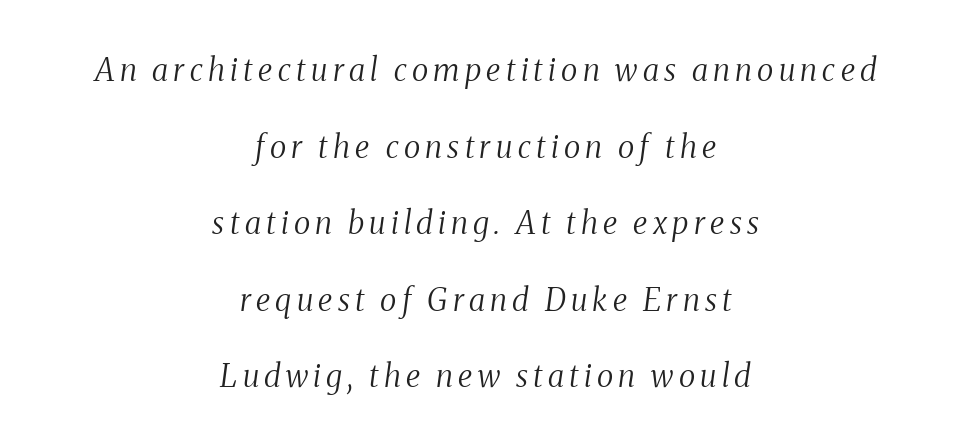
Q: Is the text bold? A: No.
Q: Is the text italic (slanted)? A: Yes, it leans right by about 8 degrees.
Q: Is the typeface a serif or a sans-serif typeface? A: Serif.
Q: Is the text underlined? A: No.
Q: How is the paragraph aligned? A: Centered.
Q: Is the spacing between lines tight, normal or loose? A: Loose.
Q: Width (condensed, normal, or wide)? A: Condensed.
Q: Stroke contrast? A: Medium.
Q: x-height? A: Medium.
Q: Monospaced? A: No.
